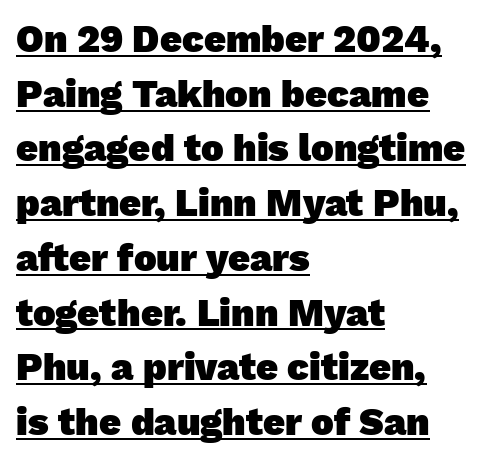
The image shows 38 px heavy sans-serif type; set left-aligned, normal line spacing (1.44x), normal letter spacing, underlined; low stroke contrast and a medium x-height.
